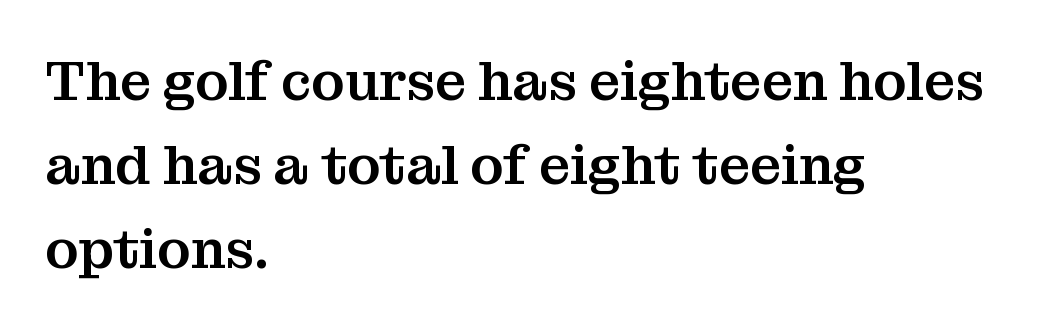
The image shows 55 px serif type, upright; set left-aligned, normal line spacing (1.53x), normal letter spacing, not underlined; medium stroke contrast and a medium x-height.
